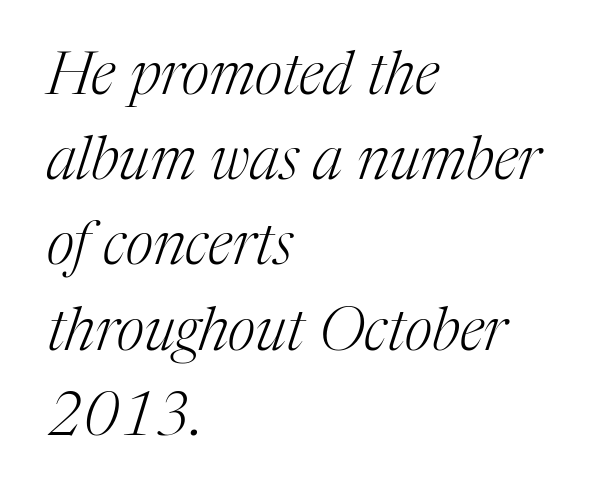
{"serif": "yes", "italic": "yes", "lean": "right", "slant_degrees": 17, "bold": "no", "weight": "light", "width": "normal", "stroke_contrast": "medium", "x_height": "medium", "monospaced": "no", "underline": "no", "align": "left", "line_spacing": "normal", "line_spacing_ratio": 1.42, "letter_spacing": "normal", "letter_spacing_em": 0.0, "glyph_px": 60}
